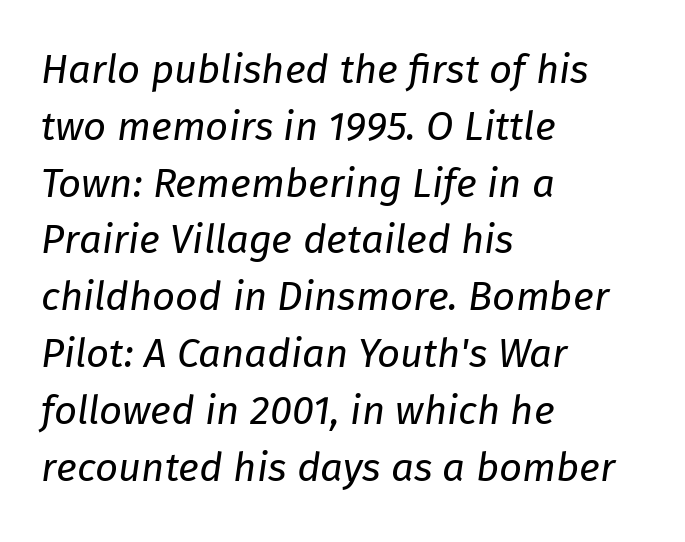
The image shows 40 px regular-weight type, italic (leaning right); set left-aligned, normal line spacing (1.42x), normal letter spacing, not underlined; low stroke contrast and a medium x-height.
